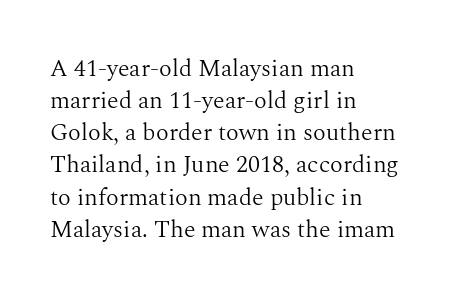
The image shows 24 px text type, upright; set left-aligned, normal line spacing (1.34x), normal letter spacing, not underlined.
